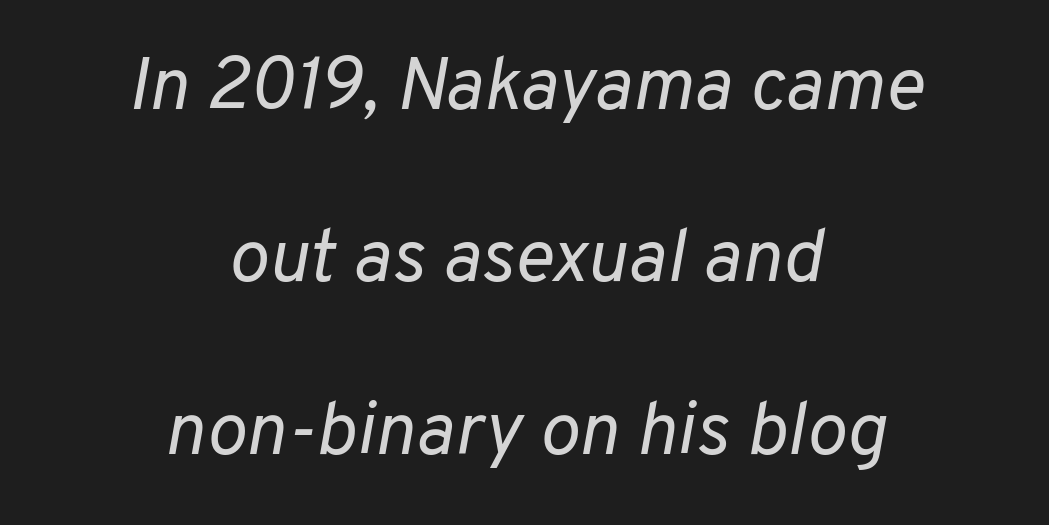
Is the stroke heavy? The answer is a plain regular-or-lighter. The letters advance in unequal steps, a hallmark of proportional type. Short note: letters normally spaced. Descender tails drop into unmarked territory. There's an unmistakable incline to the writing here. The compositor balanced each line on the midline.
